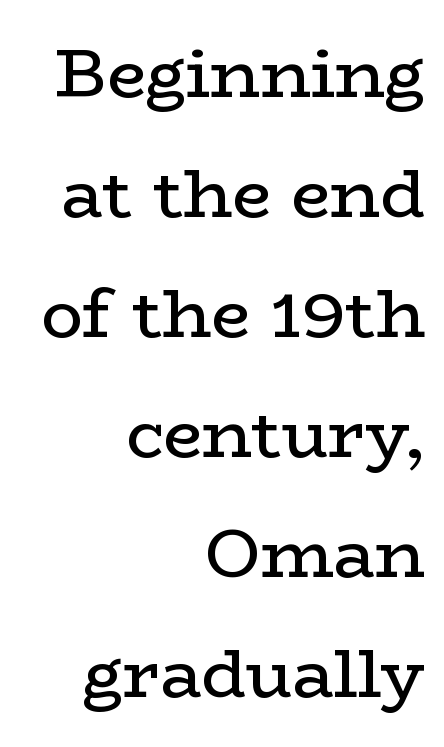
Q: Is the text bold? A: No.
Q: Is the text italic (slanted)? A: No, it is upright.
Q: Is the typeface a serif or a sans-serif typeface? A: Serif.
Q: Is the text underlined? A: No.
Q: How is the paragraph aligned? A: Right-aligned.
Q: Is the spacing between letters normal or unusually wide? A: Normal.
Q: Width (condensed, normal, or wide)? A: Wide.
Q: Stroke contrast? A: Low.
Q: x-height? A: Medium.
Q: Monospaced? A: No.
